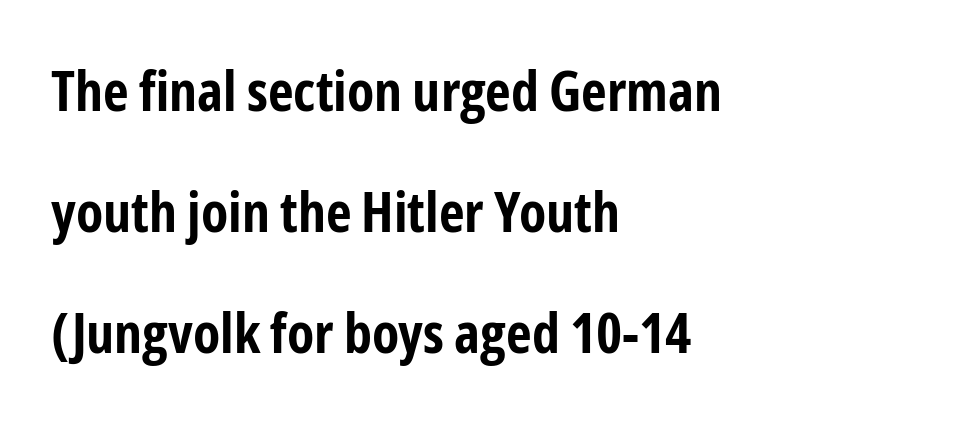
All the whitespace from short lines collects on the right. The vertical gap from one line to the next is large. Lines of text with bare space underneath. The lettering holds an erect, upright posture throughout. Strong, thick strokes mark this as bold type.
